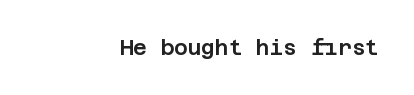
Every character sits straight up, as roman type does. The string is rendered with underlining switched off. Students, note that the glyphs here touch the page at normal intervals.
